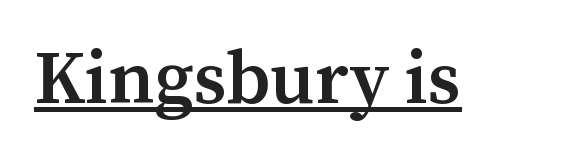
Q: Is the text bold? A: Semi-bold.
Q: Is the text italic (slanted)? A: No, it is upright.
Q: Is the typeface a serif or a sans-serif typeface? A: Serif.
Q: Is the text underlined? A: Yes.
Q: Is the spacing between letters normal or unusually wide? A: Normal.
Q: Width (condensed, normal, or wide)? A: Normal.
Q: Stroke contrast? A: Medium.
Q: x-height? A: Medium.
Q: Monospaced? A: No.
